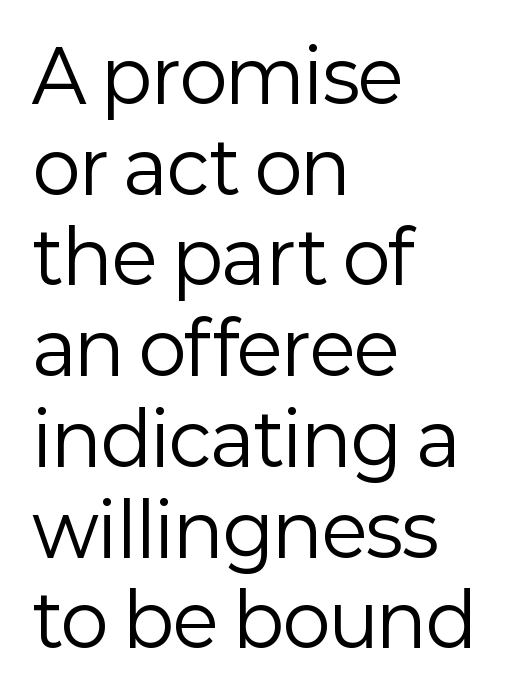
{"serif": "no", "italic": "no", "bold": "no", "weight": "regular", "width": "normal", "stroke_contrast": "low", "x_height": "medium", "monospaced": "no", "underline": "no", "align": "left", "line_spacing": "normal", "line_spacing_ratio": 1.26, "letter_spacing": "normal", "letter_spacing_em": 0.0, "glyph_px": 72}
